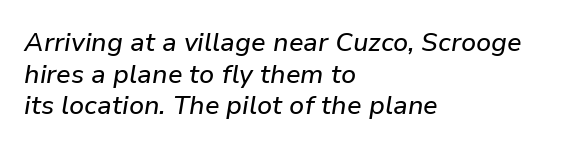
The image shows 26 px text type, italic (leaning right); set left-aligned, line spacing 1.22x, normal letter spacing, not underlined.
